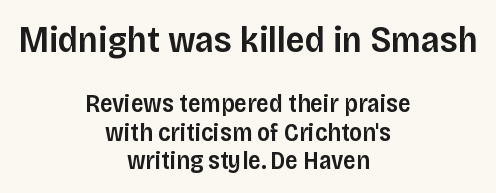
{"serif": "no", "italic": "no", "bold": "semi", "weight": "semibold", "width": "normal", "stroke_contrast": "low", "x_height": "large", "monospaced": "no", "underline": "no", "align": "center", "line_spacing": "tight", "line_spacing_ratio": 1.13, "letter_spacing": "normal", "letter_spacing_em": 0.0, "larger_block": "first", "size_ratio": 1.48, "glyph_px": 37}
